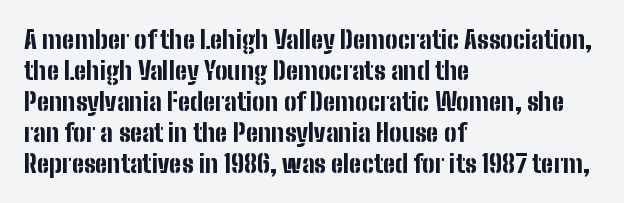
You'd pick this weight for a headline — it's a proper bold. Upright lettering throughout. Nothing unusual about the tracking: characters are spaced as the font intends. Check the space under the baseline: it is left empty.
